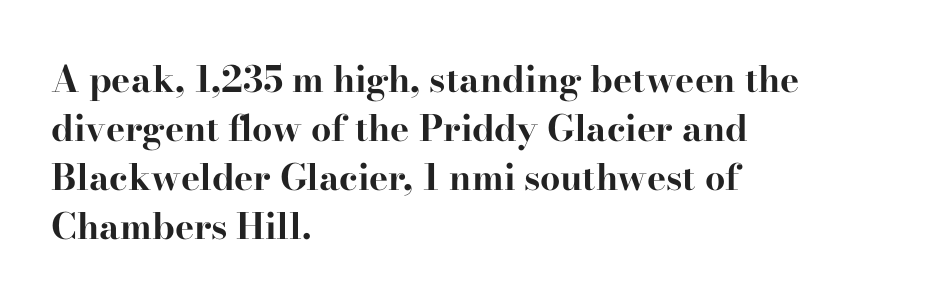
Q: Is the text bold? A: Yes.
Q: Is the text italic (slanted)? A: No, it is upright.
Q: Is the typeface a serif or a sans-serif typeface? A: Serif.
Q: Is the text underlined? A: No.
Q: How is the paragraph aligned? A: Left-aligned.
Q: Is the spacing between letters normal or unusually wide? A: Normal.
Q: Is the spacing between lines tight, normal or loose? A: Normal.
Q: Width (condensed, normal, or wide)? A: Wide.
Q: Stroke contrast? A: High.
Q: x-height? A: Small.
Q: Monospaced? A: No.
